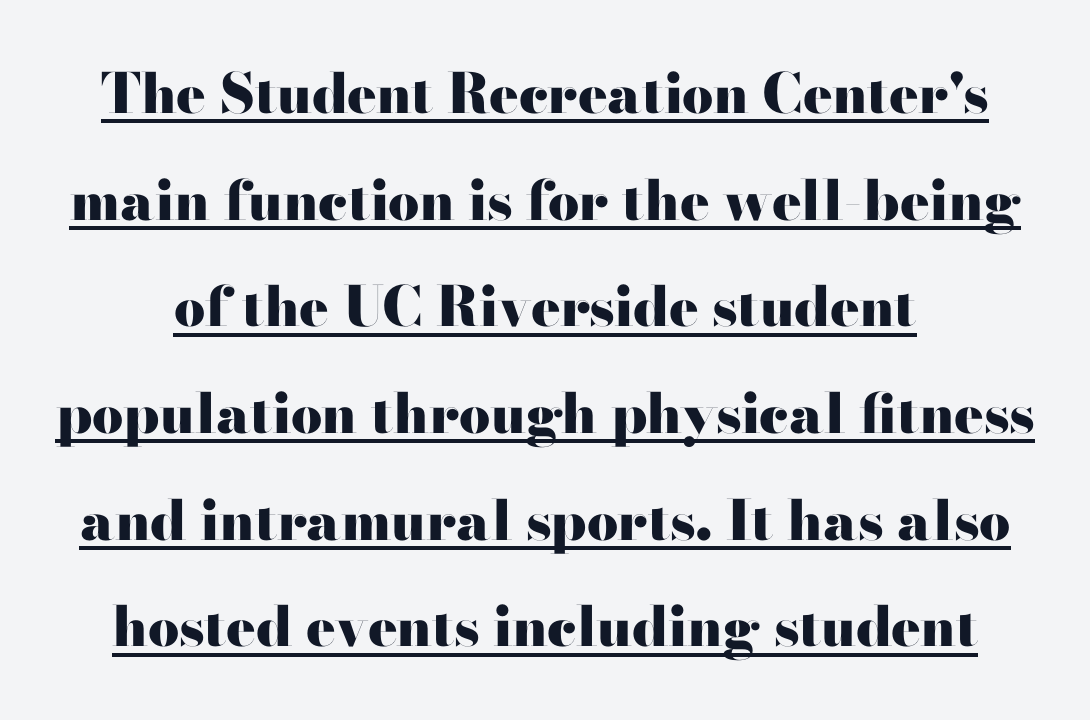
Q: Is the text bold? A: Yes.
Q: Is the text italic (slanted)? A: No, it is upright.
Q: Is the typeface a serif or a sans-serif typeface? A: Serif.
Q: Is the text underlined? A: Yes.
Q: Is the spacing between letters normal or unusually wide? A: Normal.
Q: Is the spacing between lines tight, normal or loose? A: Loose.
Q: Width (condensed, normal, or wide)? A: Wide.
Q: Stroke contrast? A: High.
Q: x-height? A: Small.
Q: Monospaced? A: No.
